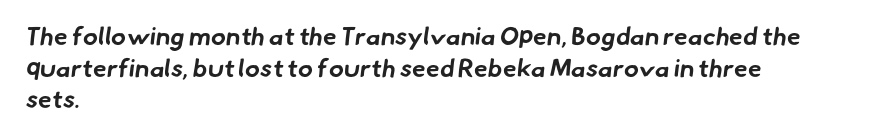
The image shows 25 px bold type; set left-aligned, normal line spacing (1.27x), normal letter spacing, not underlined.
